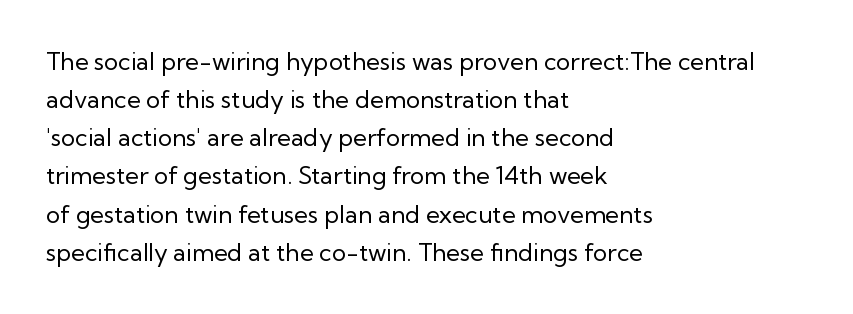
Q: Is the text bold? A: No.
Q: Is the text italic (slanted)? A: No, it is upright.
Q: Is the text underlined? A: No.
Q: How is the paragraph aligned? A: Left-aligned.
Q: Is the spacing between letters normal or unusually wide? A: Normal.
Q: Is the spacing between lines tight, normal or loose? A: Normal.
